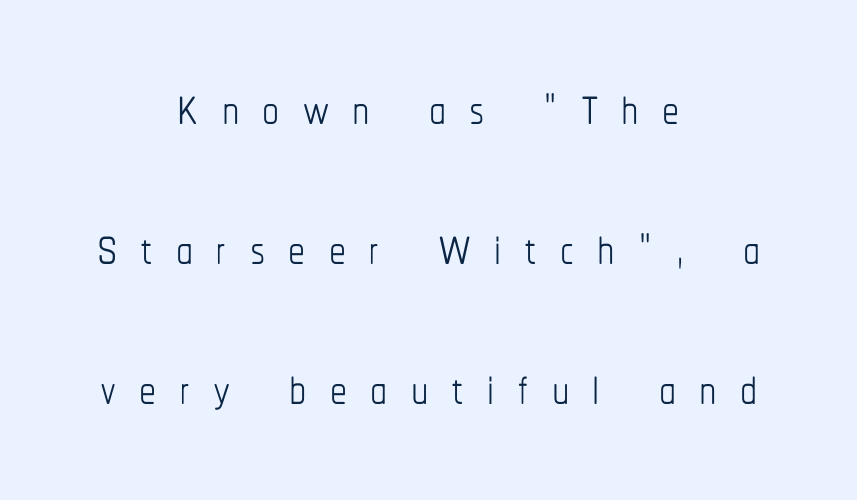
The image shows 68 px thin, condensed type, upright; set centered, loose line spacing (2.06x), unusually wide letter spacing (+0.34 em), not underlined; low stroke contrast and a medium x-height.
